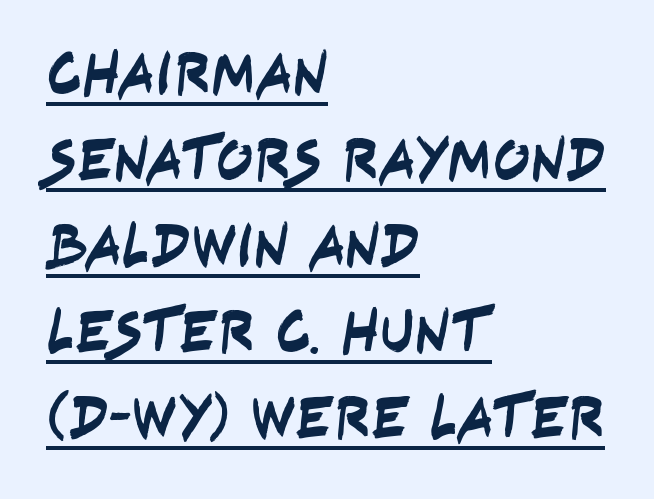
Q: Is the typeface a serif or a sans-serif typeface? A: Sans-serif.
Q: Is the text underlined? A: Yes.
Q: How is the paragraph aligned? A: Left-aligned.
Q: Is the spacing between letters normal or unusually wide? A: Normal.
Q: Is the spacing between lines tight, normal or loose? A: Normal.
Q: Width (condensed, normal, or wide)? A: Condensed.
Q: Stroke contrast? A: Low.
Q: x-height? A: Large.
Q: Monospaced? A: No.
